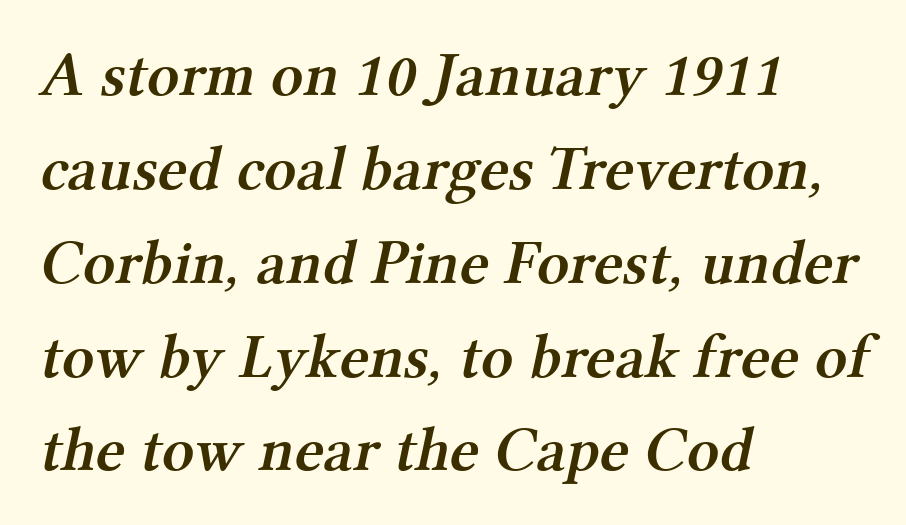
{"serif": "yes", "bold": "semi", "weight": "semibold", "width": "normal", "stroke_contrast": "medium", "x_height": "medium", "monospaced": "no", "underline": "no", "align": "left", "line_spacing": "normal", "line_spacing_ratio": 1.49, "letter_spacing": "normal", "letter_spacing_em": 0.0, "glyph_px": 63}
